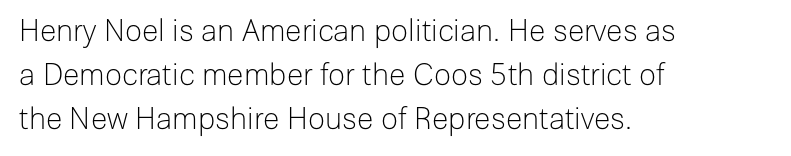
Q: Is the text bold? A: No.
Q: Is the text italic (slanted)? A: No, it is upright.
Q: Is the typeface a serif or a sans-serif typeface? A: Sans-serif.
Q: Is the text underlined? A: No.
Q: How is the paragraph aligned? A: Left-aligned.
Q: Is the spacing between letters normal or unusually wide? A: Normal.
Q: Is the spacing between lines tight, normal or loose? A: Normal.
Q: Width (condensed, normal, or wide)? A: Normal.
Q: Stroke contrast? A: Low.
Q: x-height? A: Medium.
Q: Monospaced? A: No.
